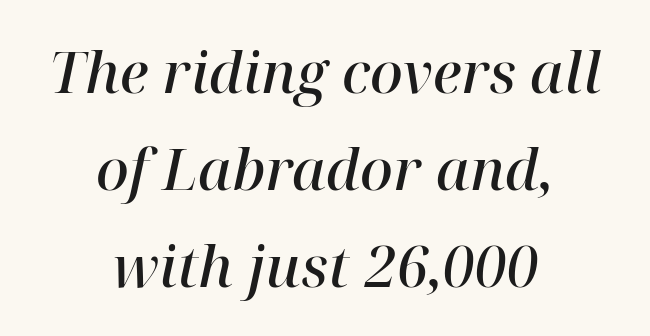
The image shows 57 px semibold serif type, italic (leaning right); set centered, normal line spacing (1.7x), normal letter spacing, not underlined; high stroke contrast and a medium x-height.
